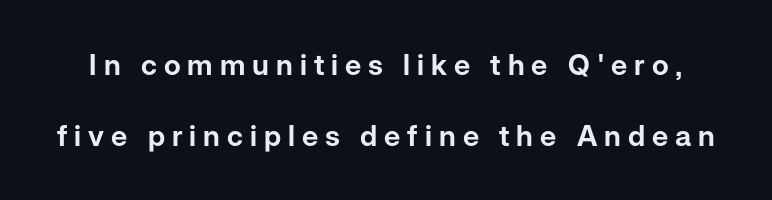
{"serif": "no", "italic": "no", "width": "normal", "stroke_contrast": "low", "x_height": "medium", "monospaced": "no", "underline": "no", "line_spacing": "loose", "line_spacing_ratio": 2.46, "letter_spacing": "wide", "letter_spacing_em": 0.24, "glyph_px": 29}
